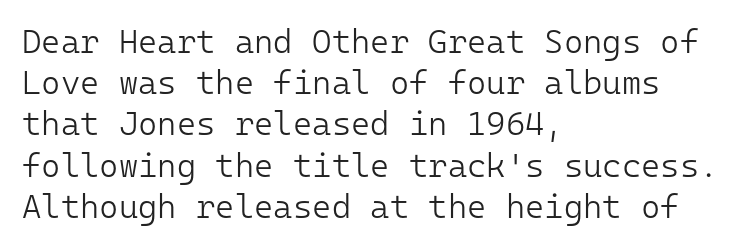
{"serif": "no", "italic": "no", "bold": "no", "weight": "light", "width": "normal", "stroke_contrast": "low", "x_height": "medium", "monospaced": "yes", "underline": "no", "align": "left", "line_spacing": "normal", "line_spacing_ratio": 1.25, "letter_spacing": "normal", "letter_spacing_em": 0.0, "glyph_px": 33}
